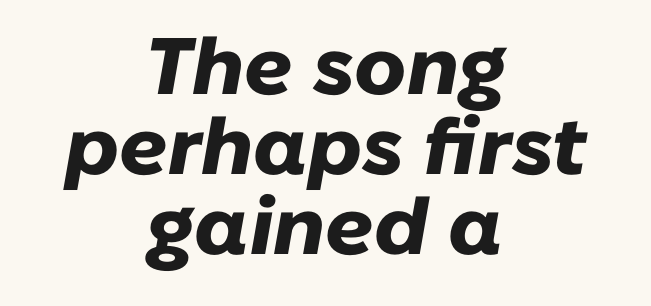
{"italic": "yes", "lean": "right", "slant_degrees": 10, "bold": "yes", "weight": "heavy", "width": "normal", "stroke_contrast": "low", "x_height": "medium", "monospaced": "no", "underline": "no", "align": "center", "line_spacing": "tight", "line_spacing_ratio": 1.0, "letter_spacing": "normal", "letter_spacing_em": 0.0, "glyph_px": 80}
